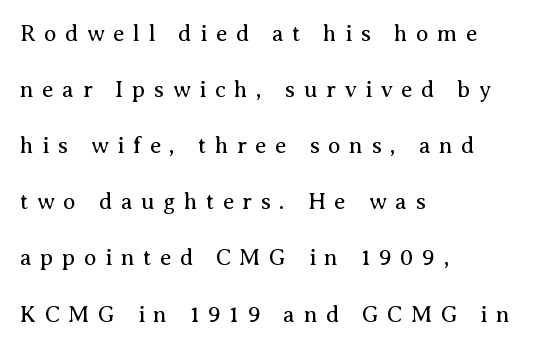
Is the type heavy? It reads as light-to-regular instead. Has an underline been added? It has not. The axis of the letterforms is exactly vertical. The paragraph shown leans on its left margin. Here the glyphs are tracked loosely, breaking word shapes into spaced letters. Students, observe: this is what heavily led, spacious text looks like.
